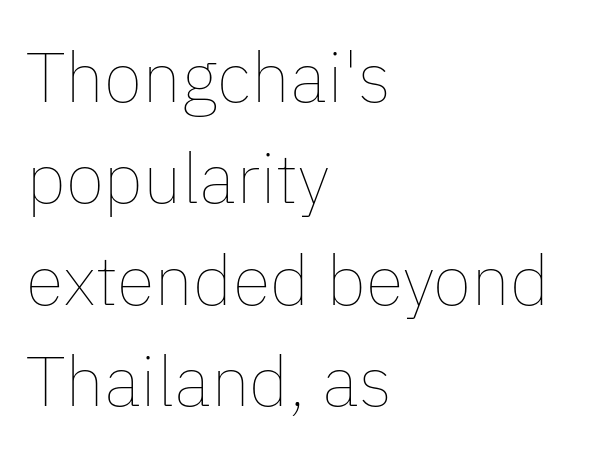
Q: Is the text bold? A: No.
Q: Is the text italic (slanted)? A: No, it is upright.
Q: Is the text underlined? A: No.
Q: How is the paragraph aligned? A: Left-aligned.
Q: Is the spacing between letters normal or unusually wide? A: Normal.
Q: Is the spacing between lines tight, normal or loose? A: Normal.
Q: Width (condensed, normal, or wide)? A: Normal.
Q: Stroke contrast? A: Low.
Q: x-height? A: Medium.
Q: Monospaced? A: No.
